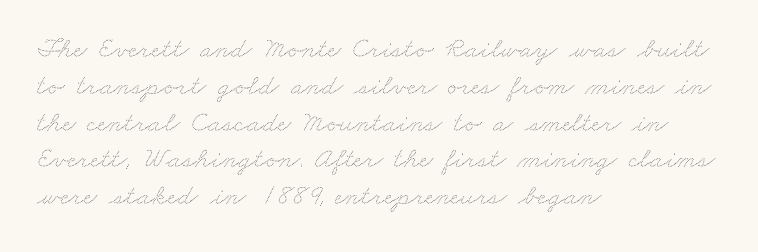
These lines are set flush left with a ragged right edge. Is the letter spacing exaggerated? No — it looks like the ordinary default. The area under the type is left untouched. No chunkiness to these letters — they're not bold. Each letter keeps its own natural width here, so spacing adapts to shape.
